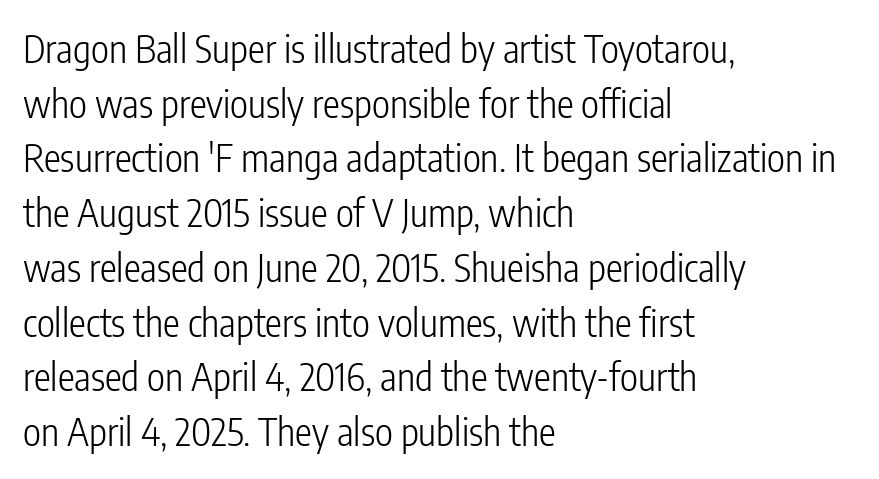
Q: Is the text bold? A: No.
Q: Is the text italic (slanted)? A: No, it is upright.
Q: Is the typeface a serif or a sans-serif typeface? A: Sans-serif.
Q: Is the text underlined? A: No.
Q: How is the paragraph aligned? A: Left-aligned.
Q: Is the spacing between letters normal or unusually wide? A: Normal.
Q: Is the spacing between lines tight, normal or loose? A: Normal.
Q: Width (condensed, normal, or wide)? A: Condensed.
Q: Stroke contrast? A: Low.
Q: x-height? A: Medium.
Q: Monospaced? A: No.
